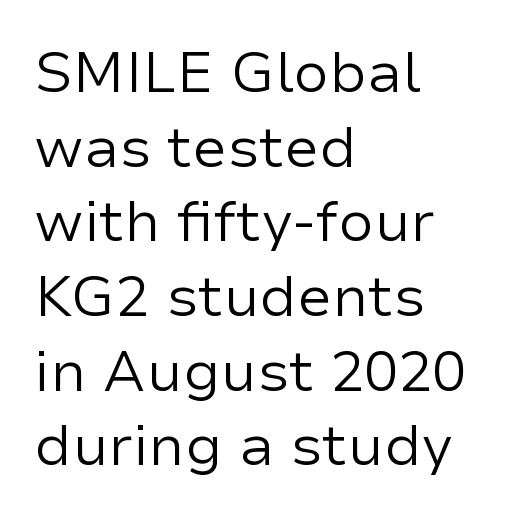
Honestly, the row spacing looks completely unremarkable. Layout note: lines flush left. The area under the type is left untouched. Character widths vary here, with narrow letters taking less room than wide ones. Characters remain perfectly vertical along every line.
